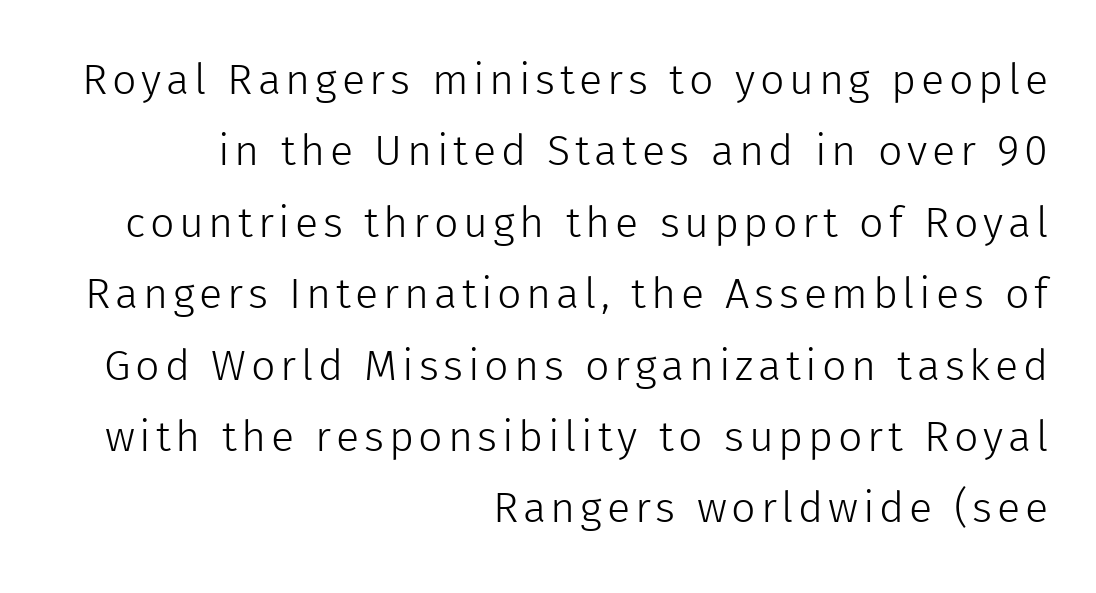
The image shows 43 px light sans-serif type, upright; set right-aligned, normal line spacing (1.66x), not underlined; a medium x-height.
